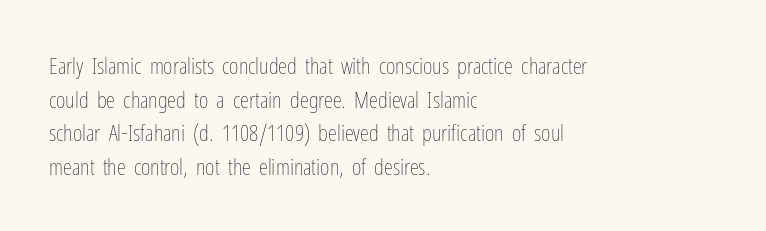
Q: Is the text bold? A: No.
Q: Is the text italic (slanted)? A: No, it is upright.
Q: Is the text underlined? A: No.
Q: How is the paragraph aligned? A: Left-aligned.
Q: Is the spacing between letters normal or unusually wide? A: Normal.
Q: Is the spacing between lines tight, normal or loose? A: Normal.
